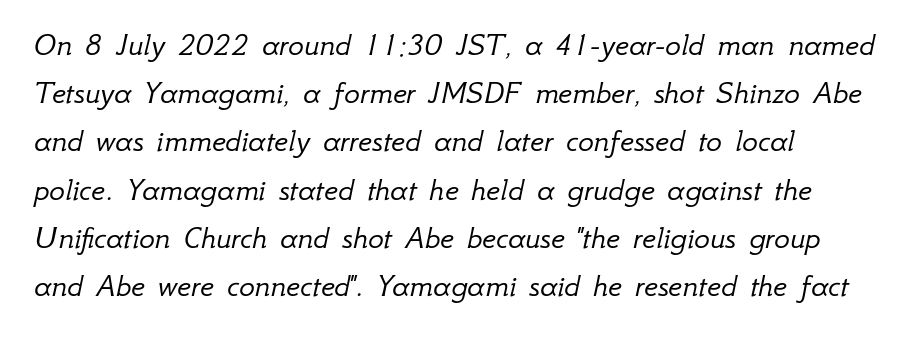
The letters sit at their default tracking, neither squeezed nor spread. This is oblique type, the kind used for emphasis or titles. These lines are rendered in a variable-pitch font. Underlining? Definitely not there. Unbolded letterforms with no extra heft. The block of text has a typical density, with ordinary space between rows.
